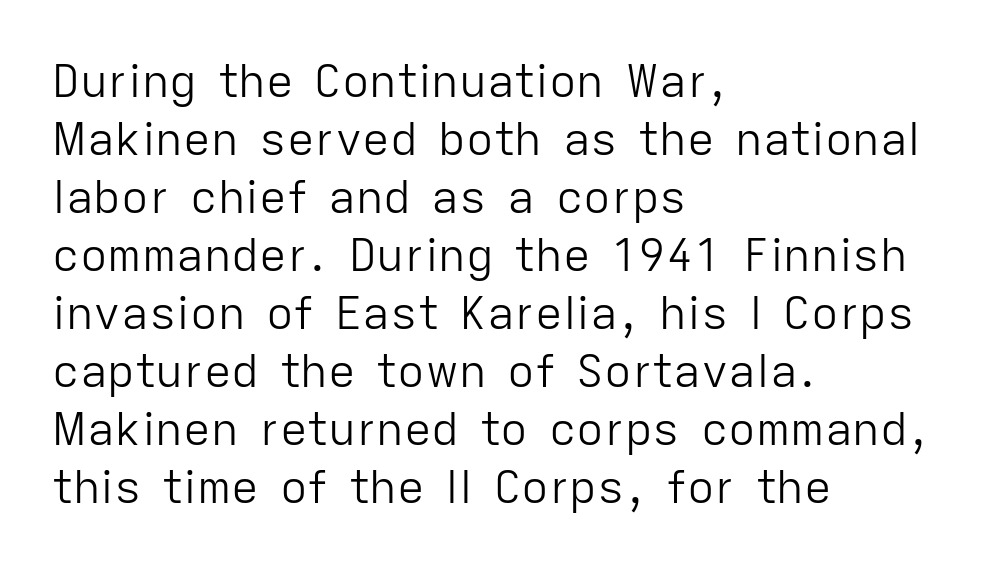
{"serif": "no", "italic": "no", "bold": "no", "weight": "light", "width": "normal", "stroke_contrast": "low", "x_height": "medium", "monospaced": "no", "underline": "no", "align": "left", "line_spacing": "normal", "line_spacing_ratio": 1.26, "letter_spacing": "normal", "letter_spacing_em": 0.0, "glyph_px": 46}
